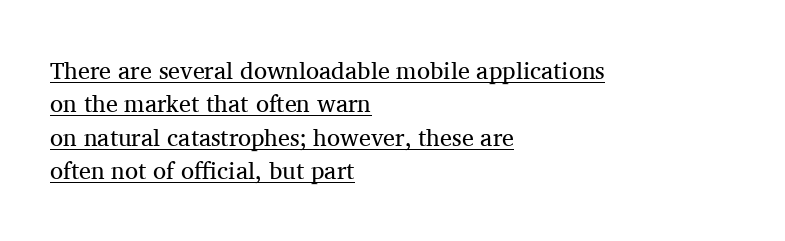
{"italic": "no", "bold": "no", "underline": "yes", "align": "left", "line_spacing": "normal", "line_spacing_ratio": 1.39, "letter_spacing": "normal", "letter_spacing_em": 0.0, "glyph_px": 24}
